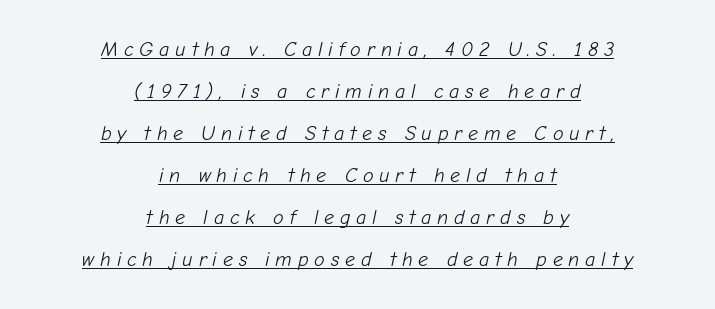
The image shows 20 px text type, italic (leaning right); set centered, loose line spacing (2.1x), unusually wide letter spacing (+0.29 em), underlined.
